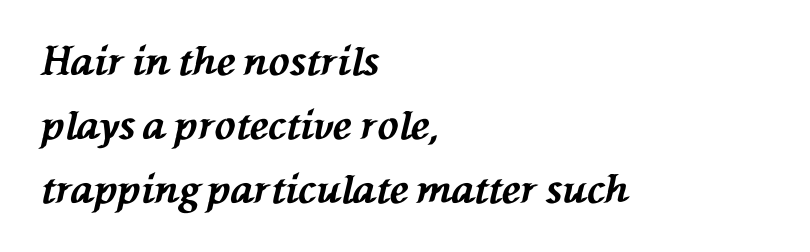
Q: Is the text bold? A: Yes.
Q: Is the text italic (slanted)? A: Yes, it leans left by about 76 degrees.
Q: Is the text underlined? A: No.
Q: How is the paragraph aligned? A: Left-aligned.
Q: Is the spacing between letters normal or unusually wide? A: Normal.
Q: Is the spacing between lines tight, normal or loose? A: Normal.
Q: Width (condensed, normal, or wide)? A: Normal.
Q: Stroke contrast? A: Medium.
Q: x-height? A: Medium.
Q: Monospaced? A: No.
